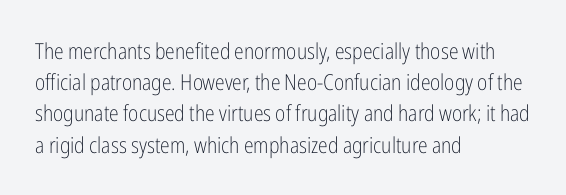
The image shows 22 px text type, upright; set left-aligned, normal line spacing (1.42x), normal letter spacing, not underlined.
